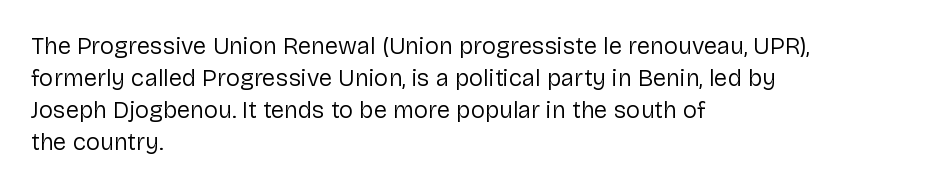
{"italic": "no", "bold": "no", "underline": "no", "align": "left", "line_spacing": "normal", "line_spacing_ratio": 1.34, "letter_spacing": "normal", "letter_spacing_em": 0.0, "glyph_px": 24}
